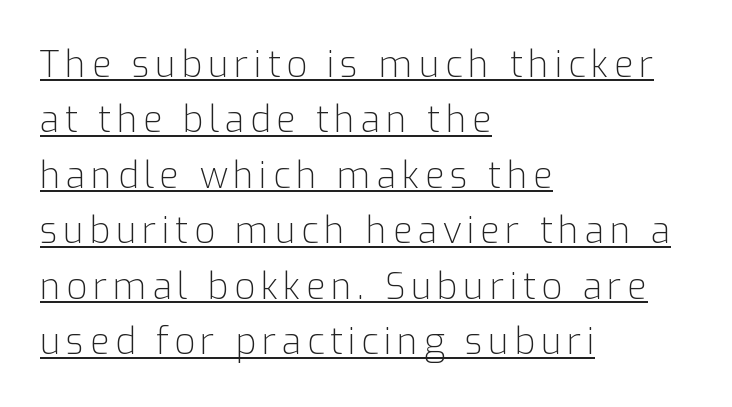
{"serif": "no", "italic": "no", "bold": "no", "weight": "light", "width": "normal", "stroke_contrast": "low", "x_height": "medium", "monospaced": "no", "underline": "yes", "align": "left", "line_spacing": "normal", "line_spacing_ratio": 1.54, "glyph_px": 36}
